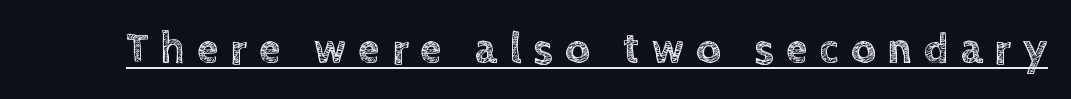
Italic? Not at all — the glyphs are vertical. Loose tracking; the words dissolve into strings of separated letters. Each letter keeps its own natural width here, so spacing adapts to shape. Descenders here cross a horizontal rule under the line.
